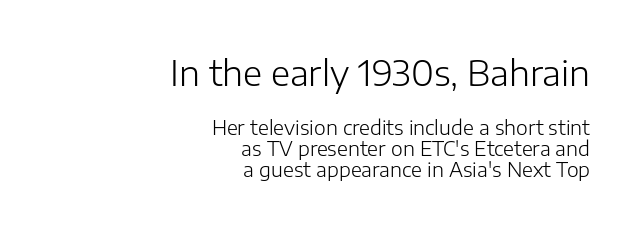
Q: Is the text bold? A: No.
Q: Is the text italic (slanted)? A: No, it is upright.
Q: Is the typeface a serif or a sans-serif typeface? A: Sans-serif.
Q: Is the text underlined? A: No.
Q: How is the paragraph aligned? A: Right-aligned.
Q: Is the spacing between letters normal or unusually wide? A: Normal.
Q: Is the spacing between lines tight, normal or loose? A: Tight.
Q: Which block of text is set in a larger size, the first (top) or the second (bottom)? A: The first (top) one.
Q: Width (condensed, normal, or wide)? A: Normal.
Q: Stroke contrast? A: Low.
Q: x-height? A: Medium.
Q: Monospaced? A: No.
